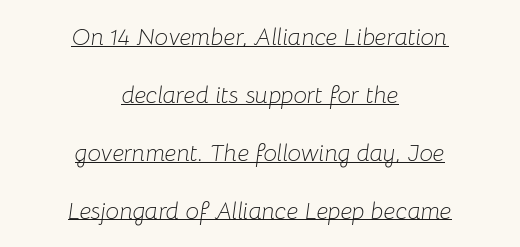
The image shows 24 px text type, italic (leaning right); set centered, loose line spacing (2.41x), normal letter spacing, underlined.
